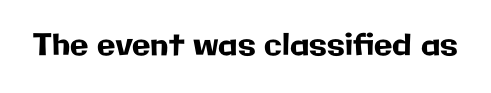
Rendered with straight, roman letterforms. Clear beneath every line of the passage. Short note: letters normally spaced. The letters advance in unequal steps, a hallmark of proportional type.
